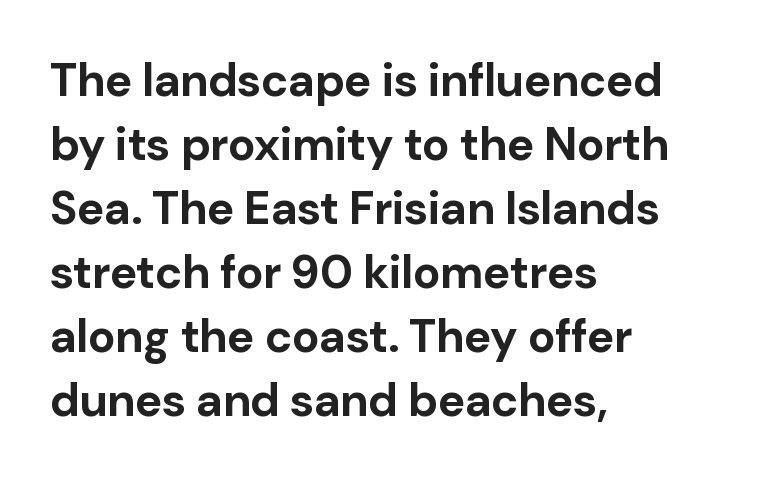
Q: Is the text bold? A: Yes.
Q: Is the text italic (slanted)? A: No, it is upright.
Q: Is the typeface a serif or a sans-serif typeface? A: Sans-serif.
Q: Is the text underlined? A: No.
Q: How is the paragraph aligned? A: Left-aligned.
Q: Is the spacing between letters normal or unusually wide? A: Normal.
Q: Is the spacing between lines tight, normal or loose? A: Normal.
Q: Width (condensed, normal, or wide)? A: Normal.
Q: Stroke contrast? A: Low.
Q: x-height? A: Medium.
Q: Monospaced? A: No.
